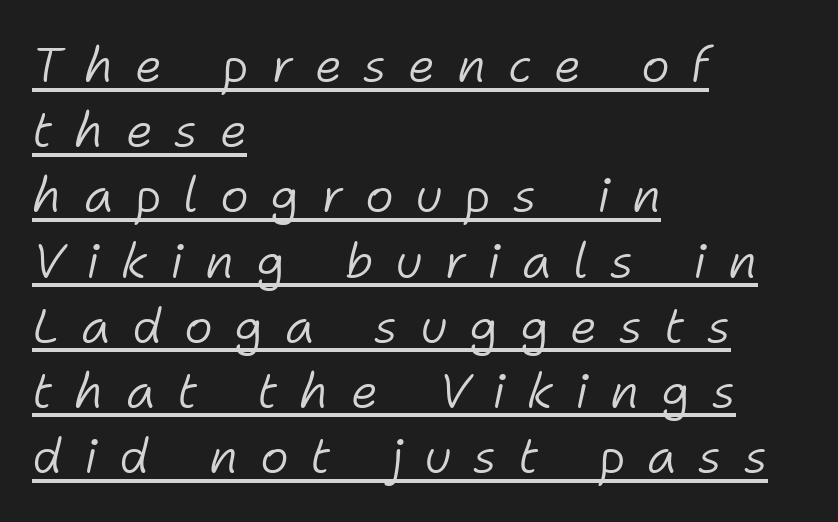
{"italic": "yes", "lean": "right", "slant_degrees": 11, "bold": "no", "weight": "light", "width": "normal", "stroke_contrast": "low", "x_height": "medium", "monospaced": "no", "underline": "yes", "align": "left", "line_spacing": "normal", "line_spacing_ratio": 1.33, "letter_spacing": "wide", "letter_spacing_em": 0.44, "glyph_px": 49}
